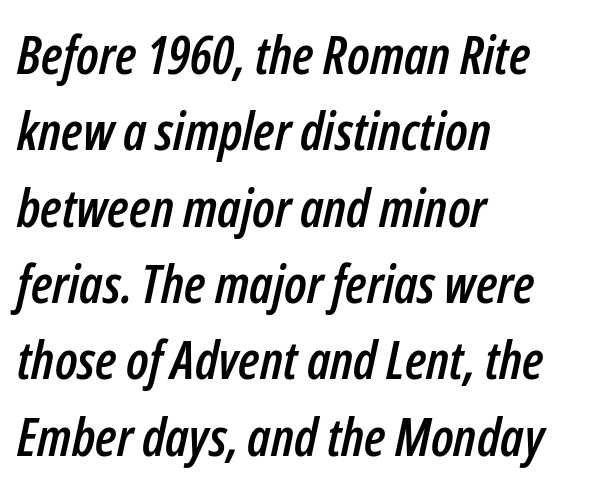
{"italic": "yes", "lean": "right", "slant_degrees": 12, "width": "condensed", "stroke_contrast": "low", "x_height": "medium", "monospaced": "no", "underline": "no", "align": "left", "line_spacing": "normal", "line_spacing_ratio": 1.44, "letter_spacing": "normal", "letter_spacing_em": 0.0, "glyph_px": 53}
